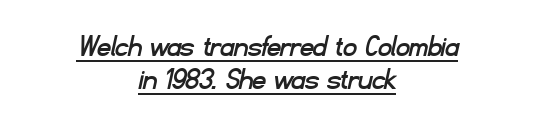
{"serif": "no", "width": "normal", "stroke_contrast": "low", "x_height": "small", "monospaced": "no", "underline": "yes", "align": "center", "line_spacing": "tight", "line_spacing_ratio": 1.0, "letter_spacing": "normal", "letter_spacing_em": 0.0, "glyph_px": 33}
